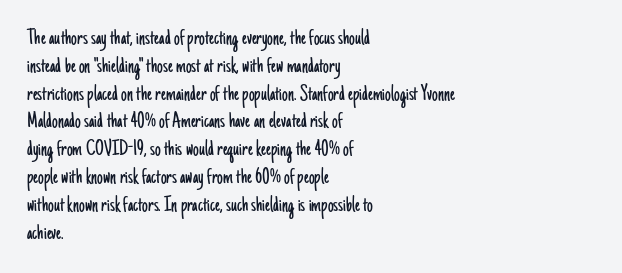
Italic: no, the glyphs are upright roman. Typeset ragged right — the left edge is the straight one. The gaps between neighbouring characters are ordinary and unremarkable. No letter is thick-stroked: the sample isn't bold. Lines of text with bare space underneath.
